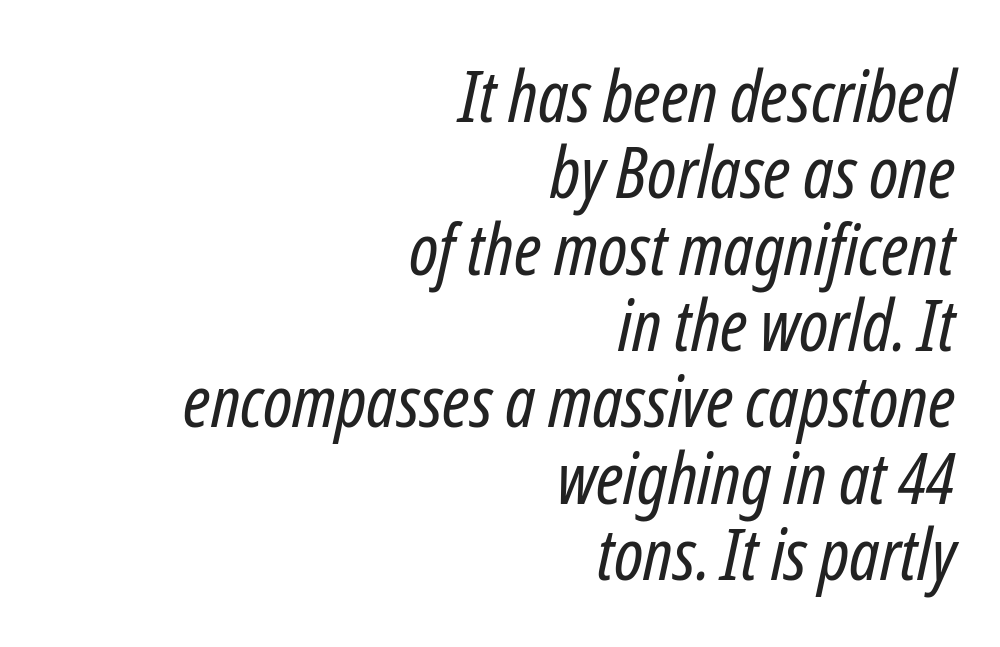
The image shows 72 px regular-weight, condensed type, italic (leaning right); set right-aligned, tight line spacing (1.06x), normal letter spacing, not underlined; low stroke contrast and a medium x-height.
